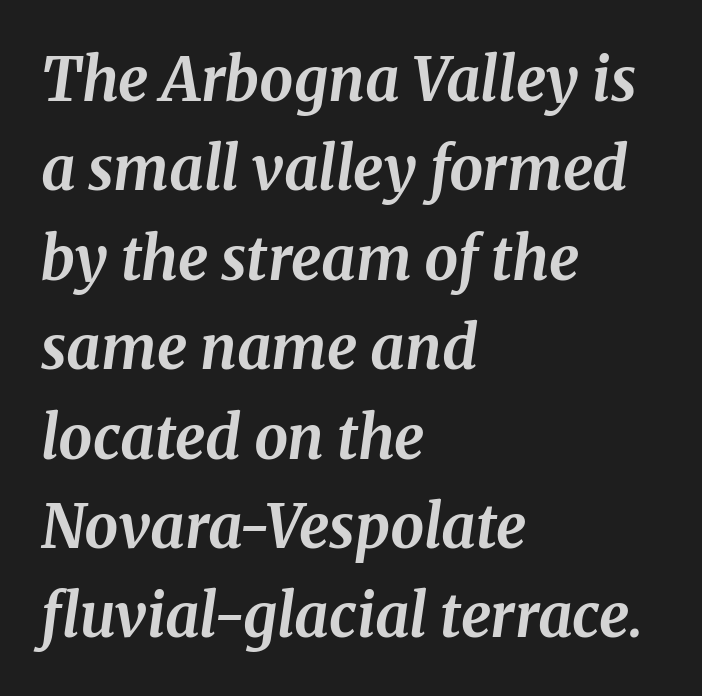
The typesetter chose a ragged-right arrangement here. Each word holds together tightly as a unit, with standard inter-letter gaps. Nobody drew a line under any word here. Each letter keeps its own natural width here, so spacing adapts to shape. The characters display serif detailing at their extremities. Quick note: italic.
